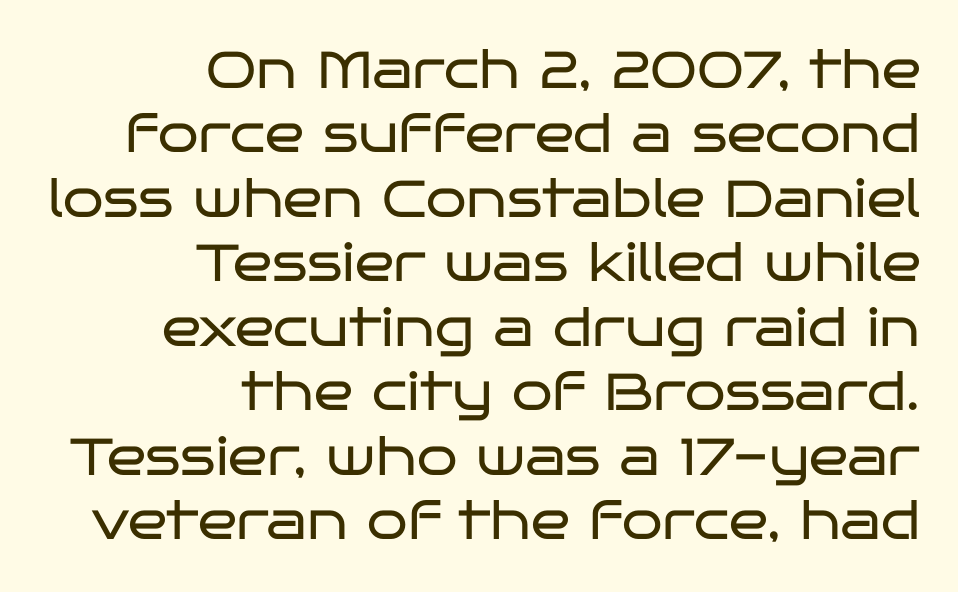
Q: Is the text bold? A: No.
Q: Is the text italic (slanted)? A: No, it is upright.
Q: Is the typeface a serif or a sans-serif typeface? A: Sans-serif.
Q: Is the text underlined? A: No.
Q: How is the paragraph aligned? A: Right-aligned.
Q: Is the spacing between letters normal or unusually wide? A: Normal.
Q: Width (condensed, normal, or wide)? A: Wide.
Q: Stroke contrast? A: Low.
Q: x-height? A: Large.
Q: Monospaced? A: No.
